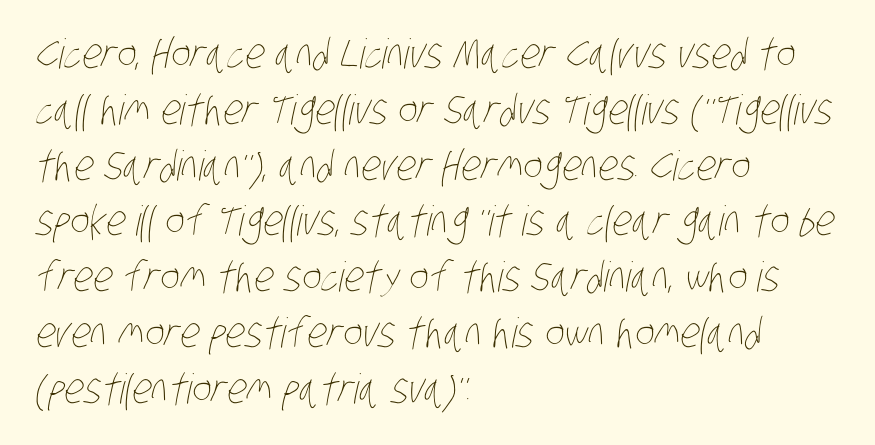
Q: Is the text bold? A: No.
Q: Is the text underlined? A: No.
Q: How is the paragraph aligned? A: Left-aligned.
Q: Is the spacing between letters normal or unusually wide? A: Normal.
Q: Is the spacing between lines tight, normal or loose? A: Normal.
Q: Width (condensed, normal, or wide)? A: Condensed.
Q: Stroke contrast? A: Low.
Q: x-height? A: Large.
Q: Monospaced? A: No.
